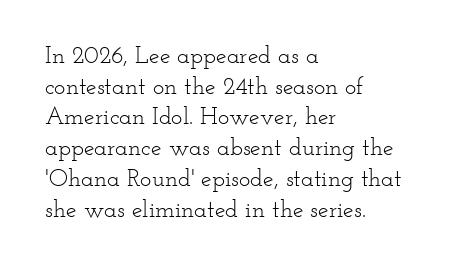
Is the type heavy? It reads as light-to-regular instead. Leftover space on each line is placed entirely after the last word. Characters follow at the spacing the type designer built in. The passage shown stacks its lines at a standard gap.
